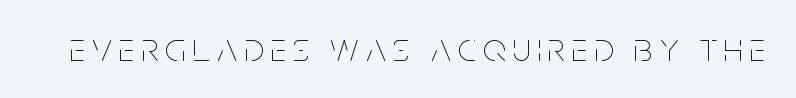
The image shows 40 px thin, condensed type, upright; set not underlined; low stroke contrast and a large x-height.
